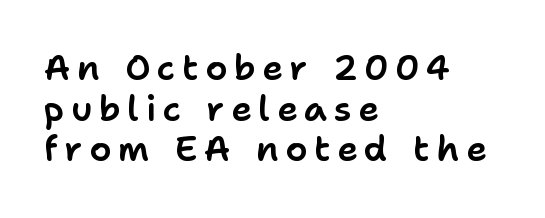
{"serif": "no", "italic": "no", "width": "normal", "stroke_contrast": "low", "x_height": "medium", "monospaced": "no", "underline": "no", "align": "left", "line_spacing_ratio": 1.16, "glyph_px": 35}
